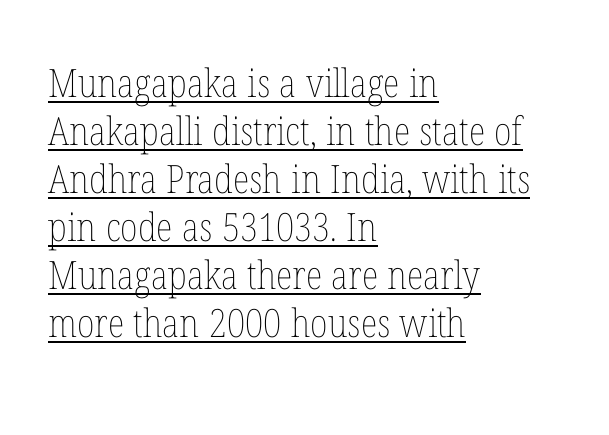
Q: Is the text bold? A: No.
Q: Is the text italic (slanted)? A: No, it is upright.
Q: Is the text underlined? A: Yes.
Q: How is the paragraph aligned? A: Left-aligned.
Q: Is the spacing between letters normal or unusually wide? A: Normal.
Q: Width (condensed, normal, or wide)? A: Condensed.
Q: Stroke contrast? A: Low.
Q: x-height? A: Medium.
Q: Monospaced? A: No.
